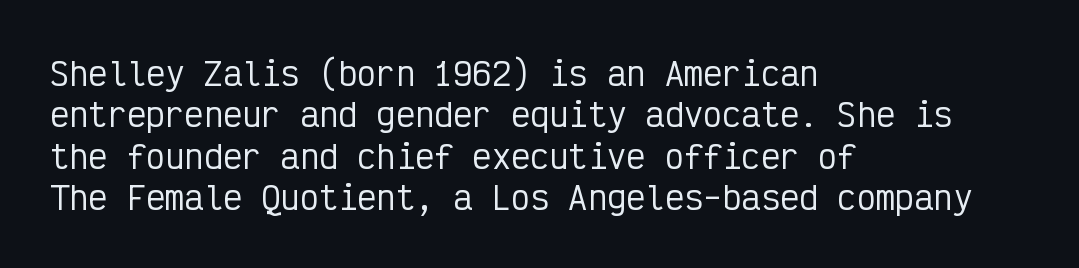
Q: Is the text italic (slanted)? A: No, it is upright.
Q: Is the typeface a serif or a sans-serif typeface? A: Sans-serif.
Q: Is the text underlined? A: No.
Q: How is the paragraph aligned? A: Left-aligned.
Q: Is the spacing between letters normal or unusually wide? A: Normal.
Q: Is the spacing between lines tight, normal or loose? A: Normal.
Q: Width (condensed, normal, or wide)? A: Condensed.
Q: Stroke contrast? A: Low.
Q: x-height? A: Medium.
Q: Monospaced? A: Yes.
